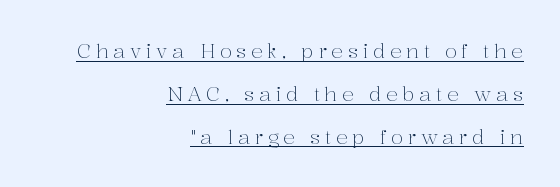
Vertical strokes here are truly vertical. A continuous stroke trails under the words, as in a hyperlink. The horizontal fit of the characters is loose and conspicuously gappy. Does the leading feel generous? Absolutely, it's lavish.
